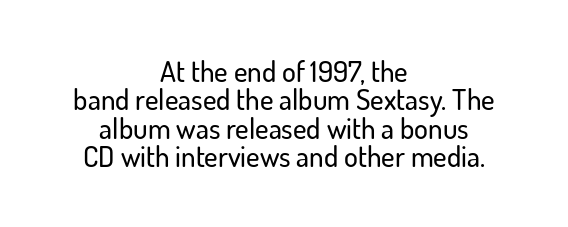
Quick note: not italic, upright. Do the characters align in a grid? No, the font is proportional. Characters follow at the spacing the type designer built in. The compositor balanced each line on the midline.
